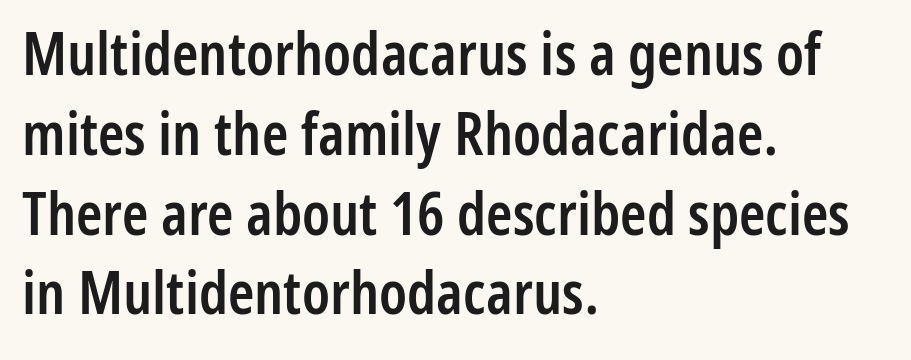
The image shows 60 px semibold, condensed sans-serif type, upright; set left-aligned, normal line spacing (1.33x), normal letter spacing, not underlined; low stroke contrast and a medium x-height.
